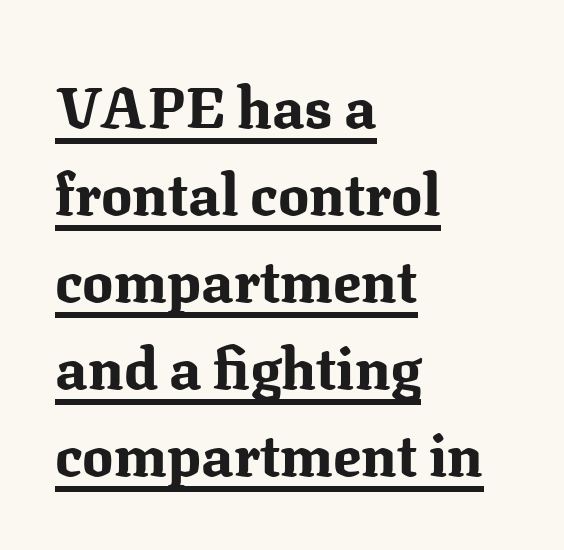
{"serif": "yes", "italic": "no", "bold": "yes", "weight": "bold", "width": "normal", "stroke_contrast": "medium", "x_height": "medium", "monospaced": "no", "underline": "yes", "align": "left", "line_spacing": "normal", "line_spacing_ratio": 1.5, "letter_spacing": "normal", "letter_spacing_em": 0.0, "glyph_px": 58}
